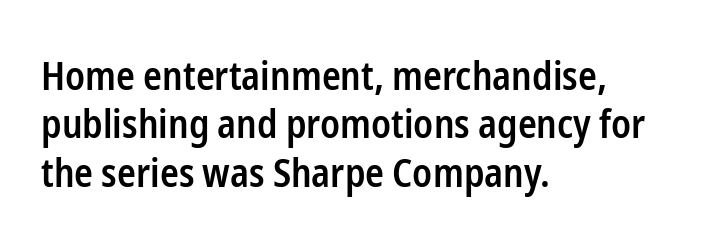
The image shows 39 px semibold, condensed sans-serif type, upright; set left-aligned, line spacing 1.24x, normal letter spacing, not underlined; low stroke contrast and a medium x-height.
